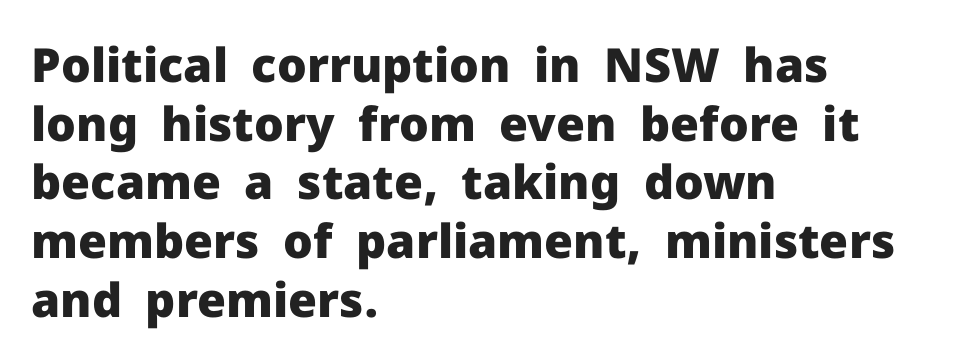
{"serif": "no", "italic": "no", "bold": "yes", "weight": "heavy", "width": "normal", "stroke_contrast": "low", "x_height": "medium", "monospaced": "no", "underline": "no", "align": "left", "line_spacing": "normal", "line_spacing_ratio": 1.25, "letter_spacing": "normal", "letter_spacing_em": 0.0, "glyph_px": 47}
